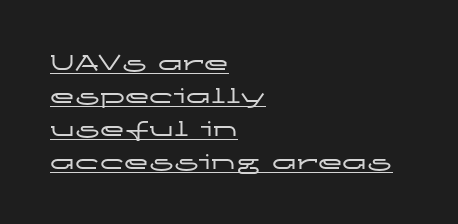
{"italic": "no", "underline": "yes", "align": "left", "line_spacing": "normal", "line_spacing_ratio": 1.32, "letter_spacing": "normal", "letter_spacing_em": 0.0, "glyph_px": 25}
